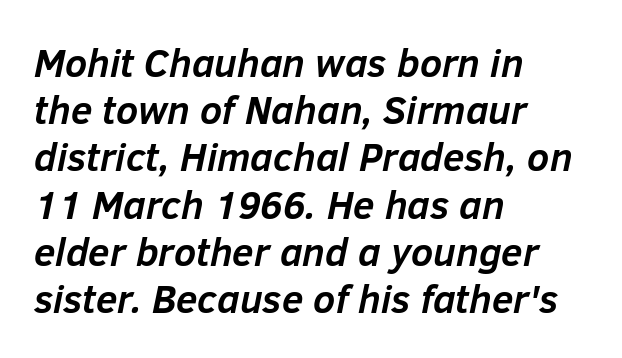
Would a proofreader flag this as italicized? Yes. Plenty of ink on the page — the face is bold. This sample has the flowing, uneven cadence of proportional lettering. The rendering keeps characters at their native spacing. The lines in this sample share a left origin and differ only in where they stop. Decoration check: the copy has no underline.
